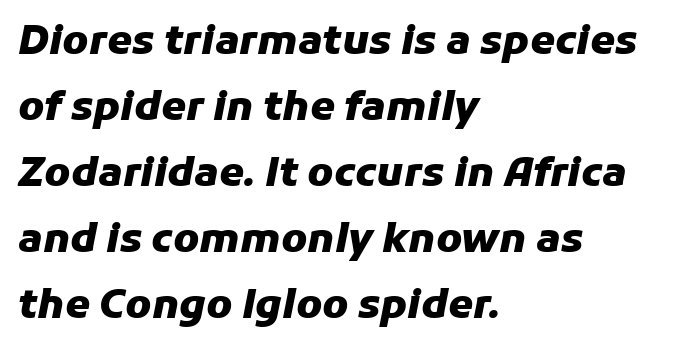
{"italic": "yes", "lean": "right", "slant_degrees": 11, "bold": "yes", "weight": "heavy", "width": "normal", "stroke_contrast": "low", "x_height": "medium", "monospaced": "no", "underline": "no", "align": "left", "line_spacing": "normal", "line_spacing_ratio": 1.65, "letter_spacing": "normal", "letter_spacing_em": 0.0, "glyph_px": 40}
